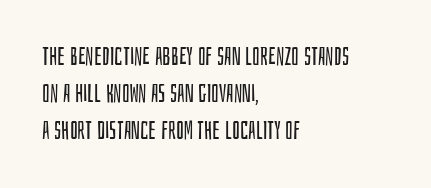
The image shows 25 px text type, upright; set left-aligned, normal line spacing (1.48x), normal letter spacing, not underlined.
